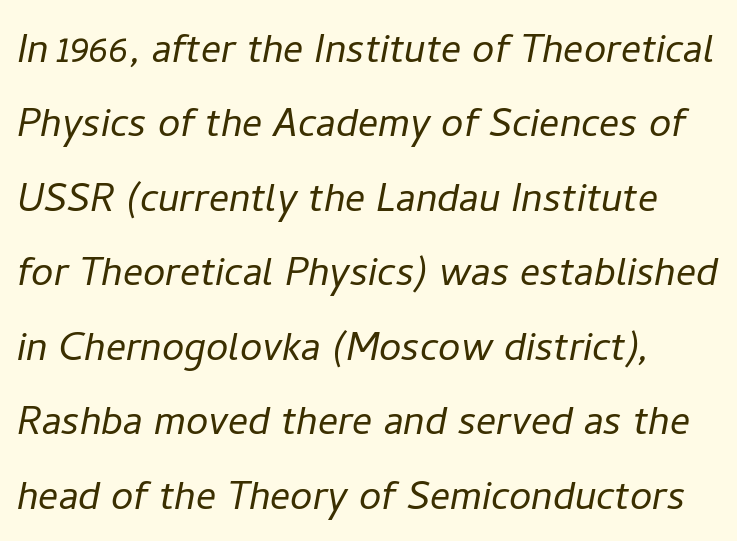
Yep, that's italic — everything's leaning. Looks like regular typesetting: each glyph gets only the width it needs. Short and long lines alike share a common starting point at left. Letters rest on an invisible, unmarked baseline.
